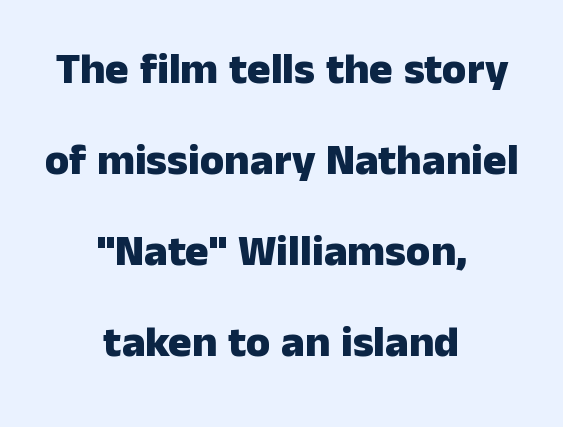
{"serif": "no", "italic": "no", "bold": "yes", "weight": "heavy", "width": "normal", "stroke_contrast": "low", "x_height": "medium", "monospaced": "no", "underline": "no", "align": "center", "line_spacing": "loose", "line_spacing_ratio": 2.07, "letter_spacing": "normal", "letter_spacing_em": 0.0, "glyph_px": 44}
